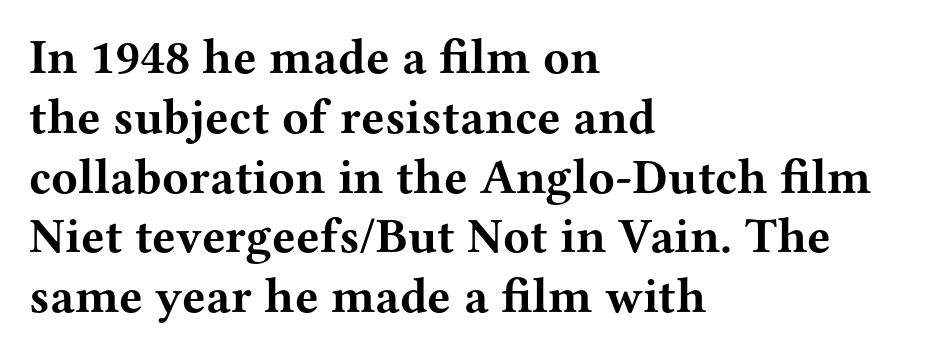
Q: Is the text bold? A: Yes.
Q: Is the text italic (slanted)? A: No, it is upright.
Q: Is the typeface a serif or a sans-serif typeface? A: Serif.
Q: Is the text underlined? A: No.
Q: How is the paragraph aligned? A: Left-aligned.
Q: Is the spacing between letters normal or unusually wide? A: Normal.
Q: Width (condensed, normal, or wide)? A: Wide.
Q: Stroke contrast? A: Medium.
Q: x-height? A: Medium.
Q: Monospaced? A: No.
